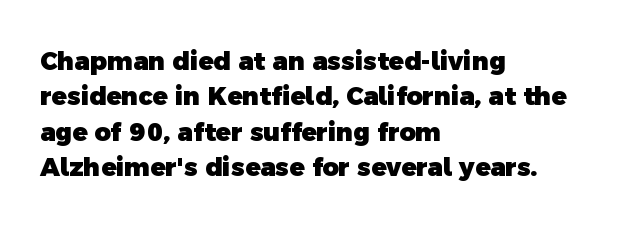
The passage is arranged the way most books set body copy — flush left. Letter spacing: default. A dark, heavy texture on the line: the type is bold. Leading: standard.
